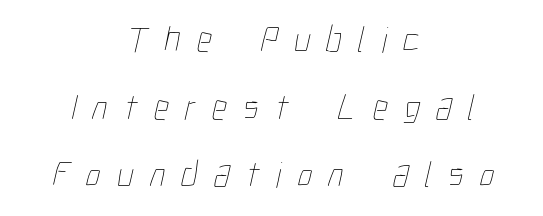
The image shows 37 px thin, condensed type; set centered, line spacing 1.83x, unusually wide letter spacing (+0.44 em), not underlined; low stroke contrast and a medium x-height.
